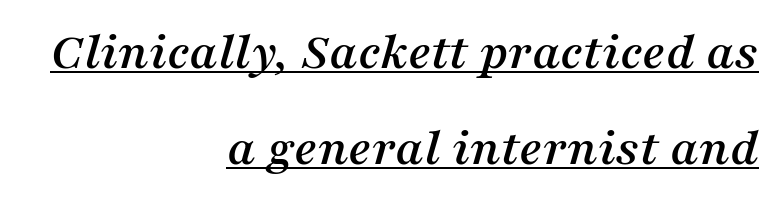
The horizontal fit of the characters is conventional and even. This rendering employs a face with finishing strokes, i.e., a serif. The passage is arranged like a letterhead date or caption credit — flush right. Emphasis is given by a line drawn under the lettering. The lettering tilts uniformly, giving the passage an italic look.
